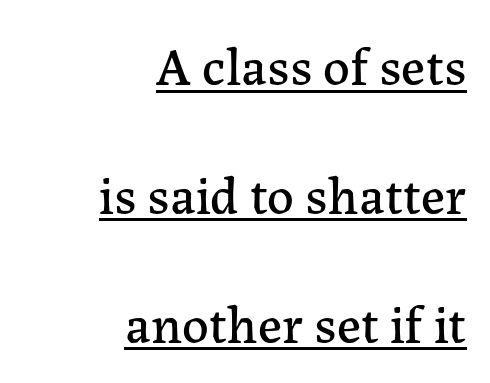
Q: Is the text italic (slanted)? A: No, it is upright.
Q: Is the typeface a serif or a sans-serif typeface? A: Serif.
Q: Is the text underlined? A: Yes.
Q: How is the paragraph aligned? A: Right-aligned.
Q: Is the spacing between letters normal or unusually wide? A: Normal.
Q: Is the spacing between lines tight, normal or loose? A: Loose.
Q: Width (condensed, normal, or wide)? A: Normal.
Q: Stroke contrast? A: Low.
Q: x-height? A: Medium.
Q: Monospaced? A: No.
